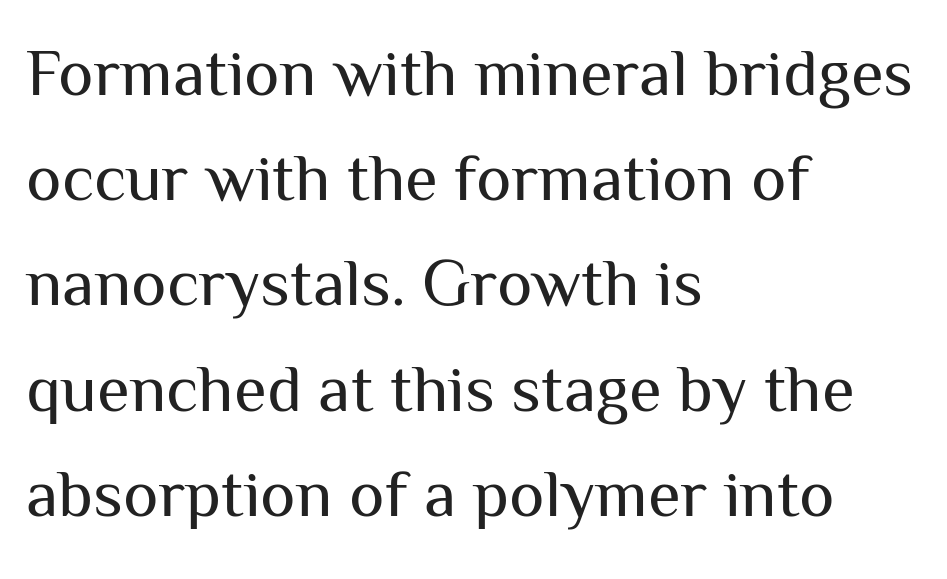
Q: Is the text bold? A: No.
Q: Is the text italic (slanted)? A: No, it is upright.
Q: Is the typeface a serif or a sans-serif typeface? A: Sans-serif.
Q: Is the text underlined? A: No.
Q: How is the paragraph aligned? A: Left-aligned.
Q: Is the spacing between letters normal or unusually wide? A: Normal.
Q: Is the spacing between lines tight, normal or loose? A: Normal.
Q: Width (condensed, normal, or wide)? A: Normal.
Q: Stroke contrast? A: Medium.
Q: x-height? A: Medium.
Q: Monospaced? A: No.
